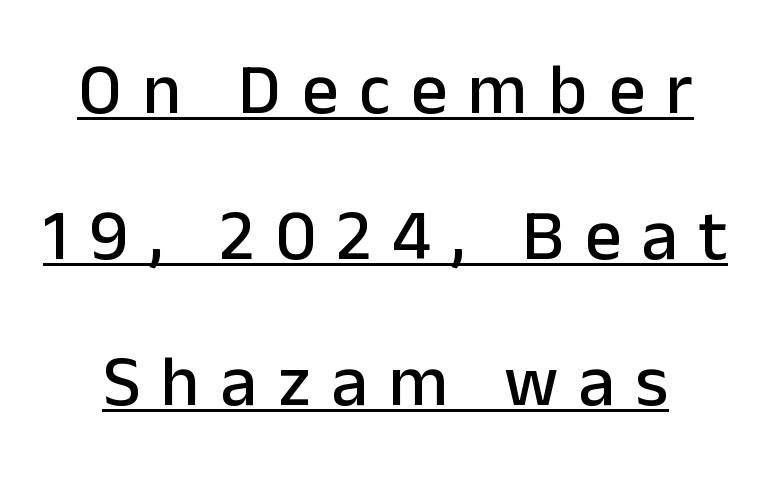
{"serif": "no", "italic": "no", "width": "normal", "stroke_contrast": "low", "x_height": "medium", "monospaced": "no", "underline": "yes", "line_spacing": "loose", "line_spacing_ratio": 2.03, "letter_spacing": "wide", "letter_spacing_em": 0.29, "glyph_px": 72}
